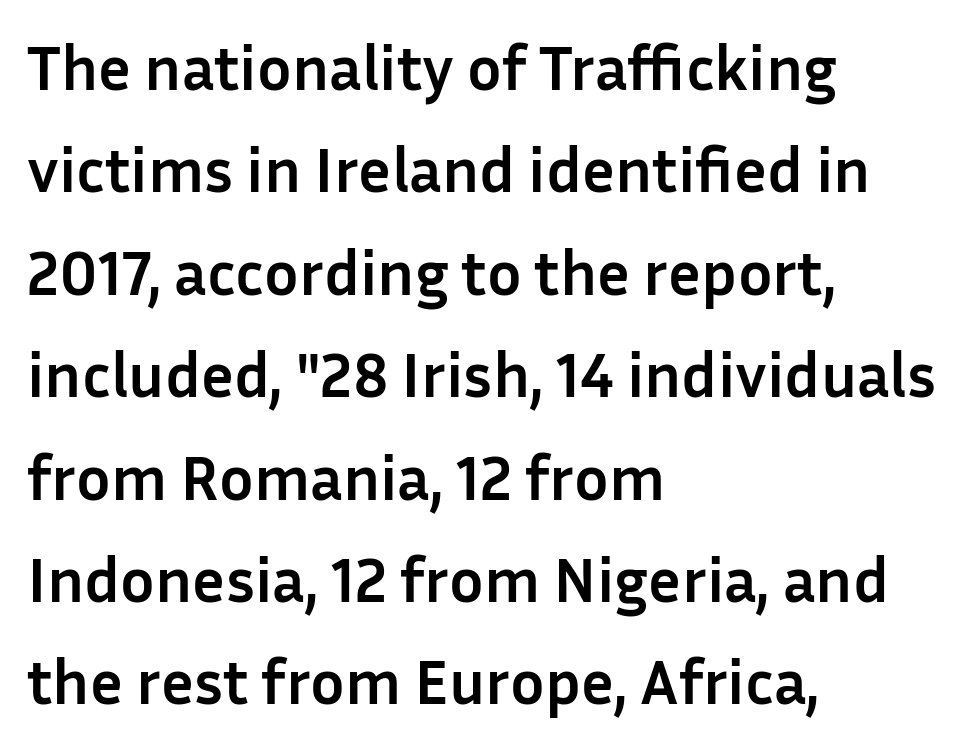
Q: Is the text bold? A: Yes.
Q: Is the text italic (slanted)? A: No, it is upright.
Q: Is the typeface a serif or a sans-serif typeface? A: Sans-serif.
Q: Is the text underlined? A: No.
Q: How is the paragraph aligned? A: Left-aligned.
Q: Is the spacing between letters normal or unusually wide? A: Normal.
Q: Is the spacing between lines tight, normal or loose? A: Normal.
Q: Width (condensed, normal, or wide)? A: Normal.
Q: Stroke contrast? A: Low.
Q: x-height? A: Medium.
Q: Monospaced? A: No.
